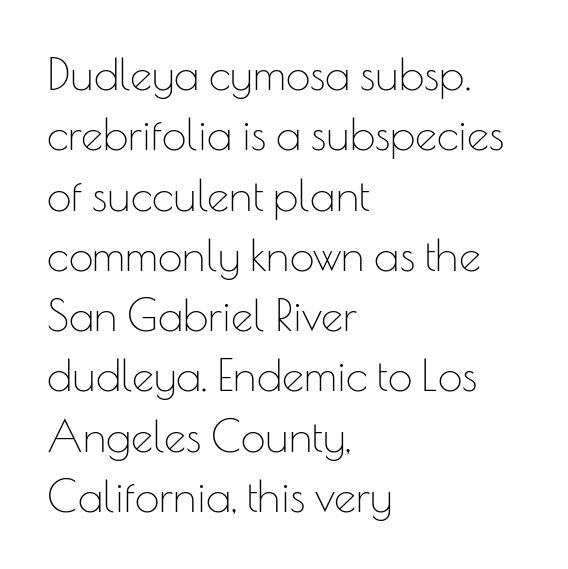
Bare-footed words on every line. The passage is arranged the way most books set body copy — flush left. The letters advance in unequal steps, a hallmark of proportional type. No italicization has been applied; the sample stays upright. The tracking reads as untouched default to a designer's eye. Each letter's strokes conclude bluntly, with no projecting serifs.
